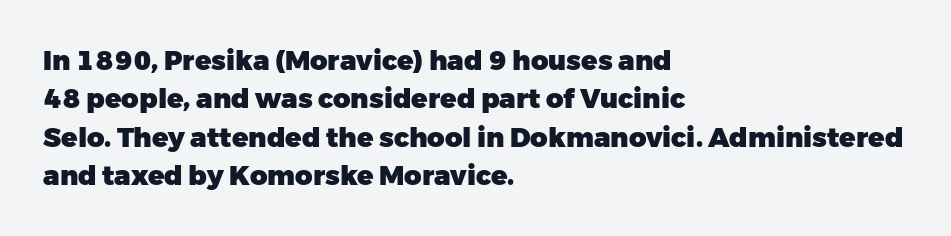
Q: Is the text bold? A: Yes.
Q: Is the text italic (slanted)? A: No, it is upright.
Q: Is the text underlined? A: No.
Q: How is the paragraph aligned? A: Left-aligned.
Q: Is the spacing between letters normal or unusually wide? A: Normal.
Q: Is the spacing between lines tight, normal or loose? A: Normal.
